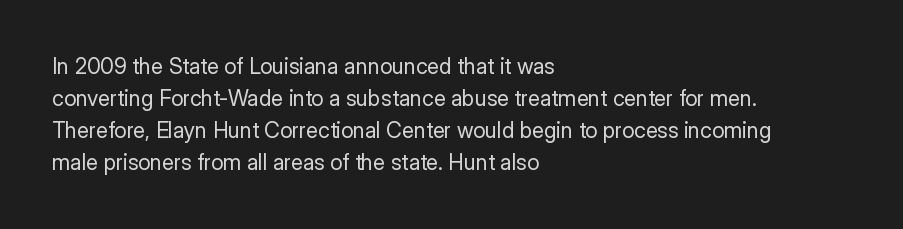
The image shows 22 px text type, upright; set left-aligned, normal line spacing (1.46x), normal letter spacing, not underlined.
